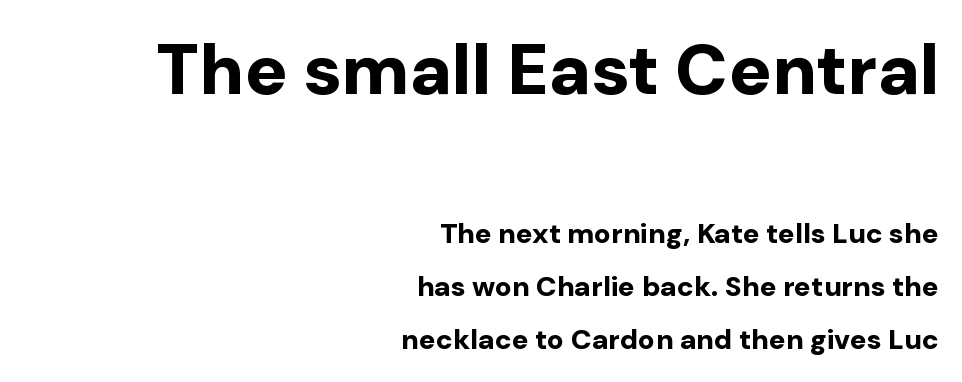
Q: Is the text bold? A: Yes.
Q: Is the text italic (slanted)? A: No, it is upright.
Q: Is the typeface a serif or a sans-serif typeface? A: Sans-serif.
Q: Is the text underlined? A: No.
Q: How is the paragraph aligned? A: Right-aligned.
Q: Is the spacing between letters normal or unusually wide? A: Normal.
Q: Is the spacing between lines tight, normal or loose? A: Loose.
Q: Which block of text is set in a larger size, the first (top) or the second (bottom)? A: The first (top) one.
Q: Width (condensed, normal, or wide)? A: Normal.
Q: Stroke contrast? A: Low.
Q: x-height? A: Medium.
Q: Monospaced? A: No.
